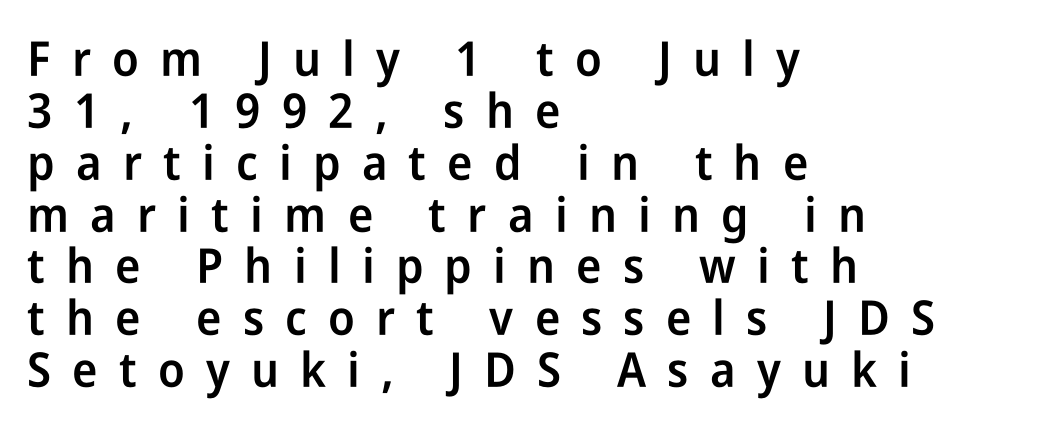
In terms of weight, the rendering is demibold, just under bold. Quick note: not italic, upright. Quick note: interline space is minimal. This rendering features lettering with no underline. In terms of letterspacing, this is a distinctly airy, spread setting.
